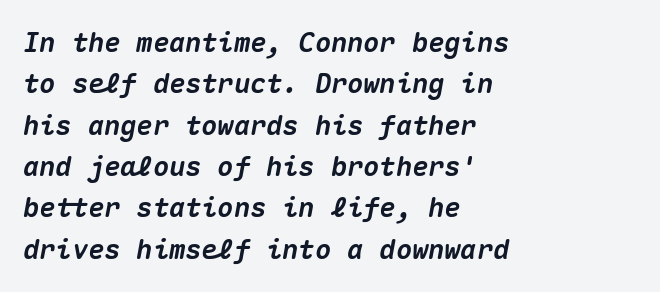
Descender tails drop into unmarked territory. The face used here is rendered with its standard letterfit. The paragraph shown leans on its left margin. The block of text has a typical density, with ordinary space between rows.
